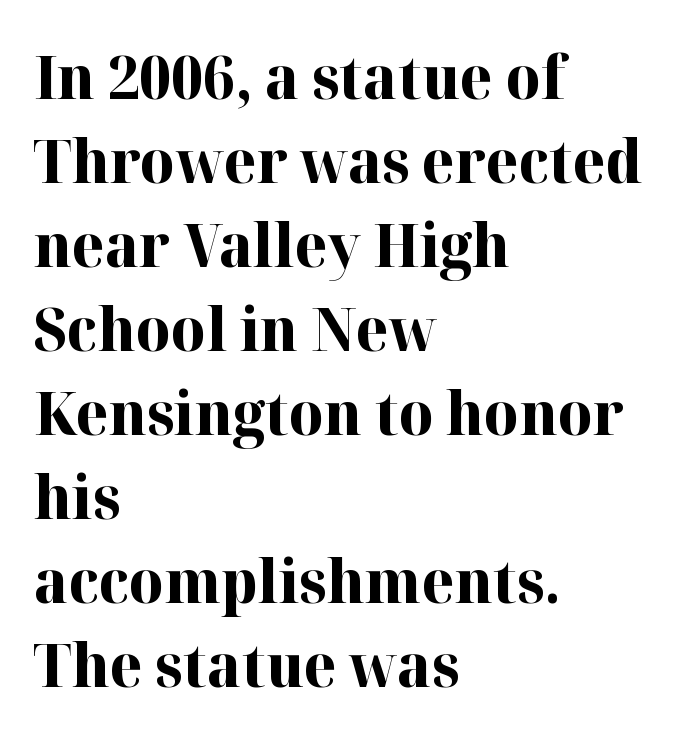
Q: Is the text bold? A: Yes.
Q: Is the text italic (slanted)? A: No, it is upright.
Q: Is the typeface a serif or a sans-serif typeface? A: Serif.
Q: Is the text underlined? A: No.
Q: How is the paragraph aligned? A: Left-aligned.
Q: Is the spacing between letters normal or unusually wide? A: Normal.
Q: Is the spacing between lines tight, normal or loose? A: Normal.
Q: Width (condensed, normal, or wide)? A: Normal.
Q: Stroke contrast? A: High.
Q: x-height? A: Medium.
Q: Monospaced? A: No.
